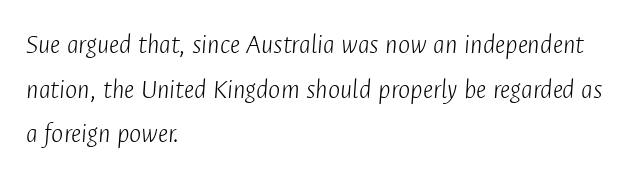
Visually the block forms a straight wall on the left and a jagged coastline on the right. The horizontal fit of the characters is conventional and even. The typeface has the unassuming heft of standard copy or less. The passage shown is not underscored anywhere. The glyphs look as if they've been sheared to an angle.
